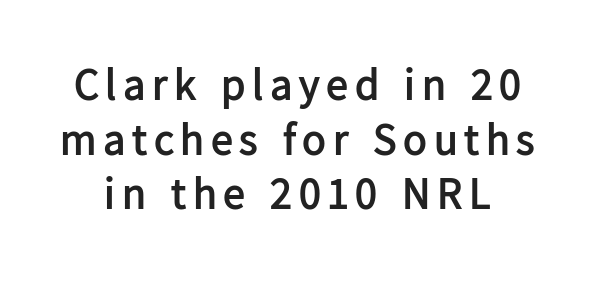
{"serif": "no", "italic": "no", "bold": "yes", "weight": "semibold", "width": "normal", "stroke_contrast": "low", "x_height": "medium", "monospaced": "no", "underline": "no", "line_spacing_ratio": 1.24, "glyph_px": 44}
